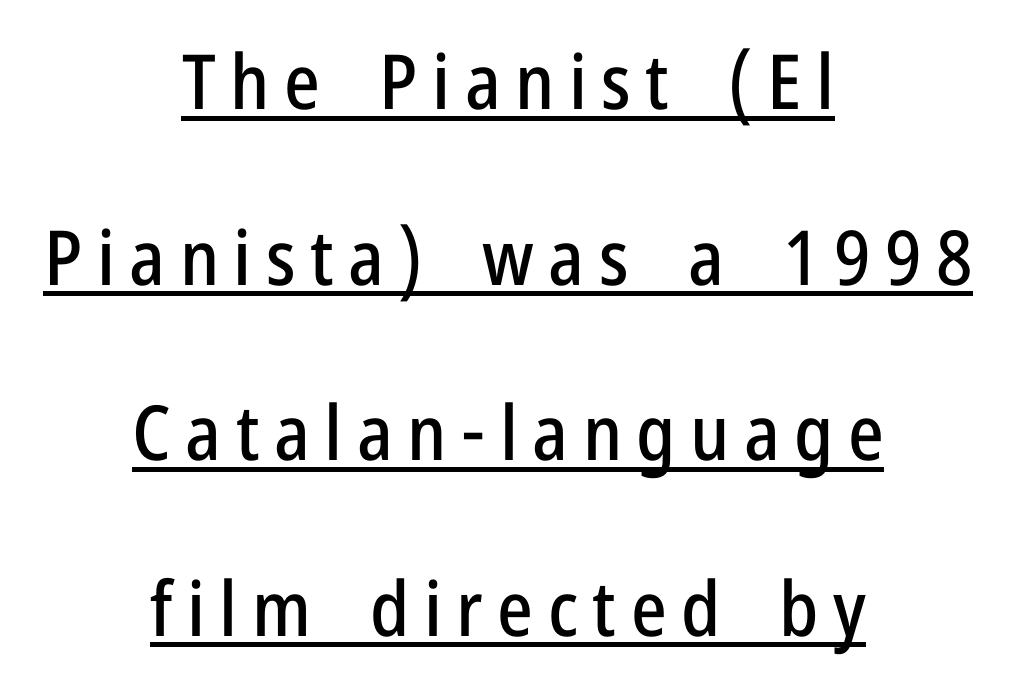
The image shows 76 px condensed sans-serif type, upright; set centered, loose line spacing (2.31x), underlined; low stroke contrast and a medium x-height.
